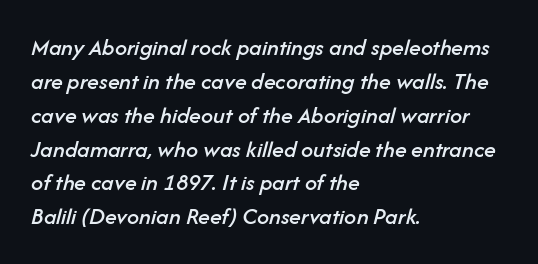
Q: Is the text italic (slanted)? A: Yes, it leans right by about 14 degrees.
Q: Is the text underlined? A: No.
Q: How is the paragraph aligned? A: Left-aligned.
Q: Is the spacing between letters normal or unusually wide? A: Normal.
Q: Is the spacing between lines tight, normal or loose? A: Normal.
